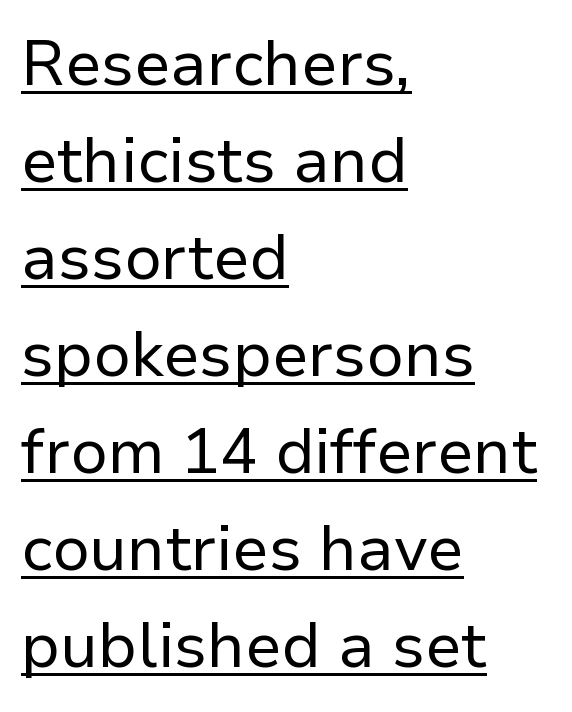
Q: Is the text bold? A: No.
Q: Is the text italic (slanted)? A: No, it is upright.
Q: Is the typeface a serif or a sans-serif typeface? A: Sans-serif.
Q: Is the text underlined? A: Yes.
Q: How is the paragraph aligned? A: Left-aligned.
Q: Is the spacing between letters normal or unusually wide? A: Normal.
Q: Is the spacing between lines tight, normal or loose? A: Normal.
Q: Width (condensed, normal, or wide)? A: Normal.
Q: Stroke contrast? A: Low.
Q: x-height? A: Medium.
Q: Monospaced? A: No.
